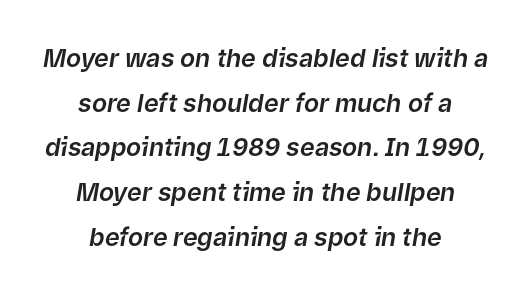
The image shows 25 px text type, italic (leaning right); set centered, line spacing 1.79x, normal letter spacing, not underlined.
